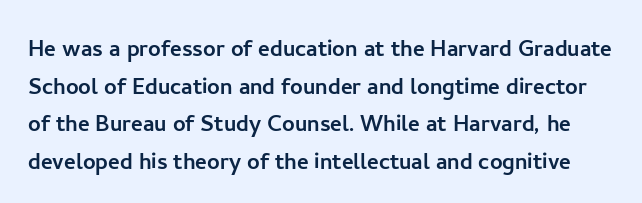
Glance below the letters and you will spot only blank space. Stroke terminals: plain, sans-serif. Spacing verdict: proportional, widths tailored to each character. A typesetter would call this zero additional tracking. Compared with typical paragraphs, the rows here are spaced about the same. A roman cut, with each character standing at attention.
